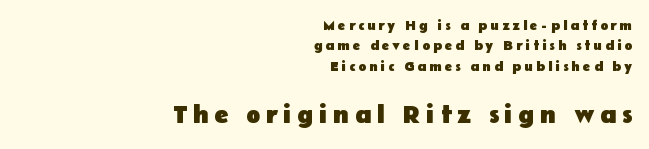
A dark, heavy texture on the line: the type is bold. The block of text has a typical density, with ordinary space between rows. The composition opens small and finishes big. Someone cranked the tracking dial way up on this one. Layout note: lines flush right.
